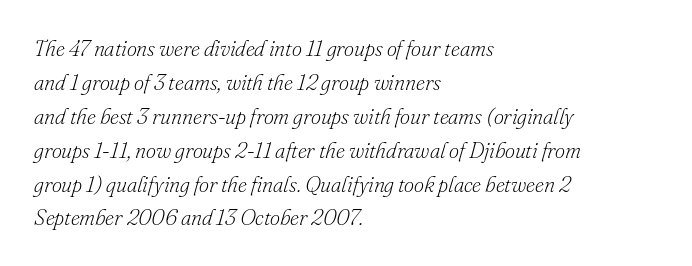
The image shows 22 px text type, italic (leaning right); set left-aligned, normal line spacing (1.54x), normal letter spacing, not underlined.
